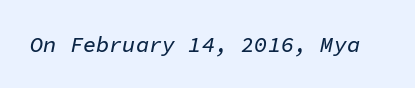
The image shows 22 px text type, italic (leaning right); set normal letter spacing, not underlined.
